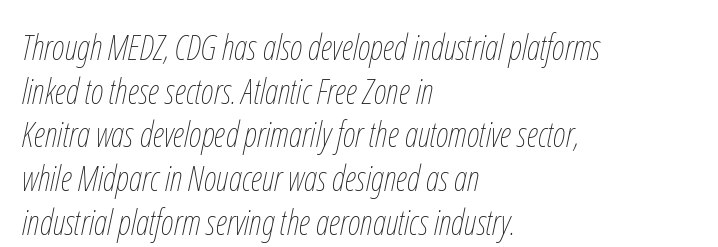
{"italic": "yes", "lean": "right", "slant_degrees": 12, "bold": "no", "weight": "thin", "width": "condensed", "stroke_contrast": "low", "x_height": "medium", "monospaced": "no", "underline": "no", "align": "left", "line_spacing": "normal", "line_spacing_ratio": 1.25, "letter_spacing": "normal", "letter_spacing_em": 0.0, "glyph_px": 35}
